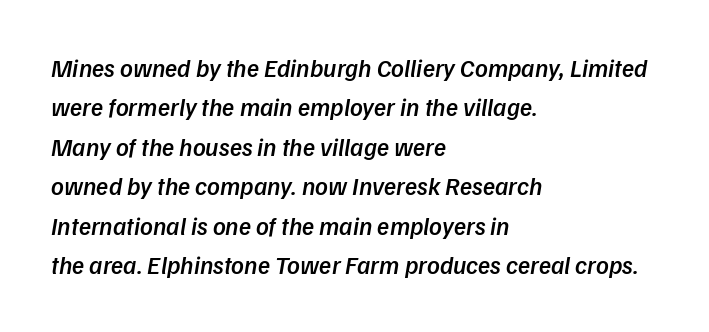
Short note: letters normally spaced. Notice the strokes are somewhat thickened but not fully heavy: this is a semibold. These lines sit exactly where default settings would place them. Line starts are locked; line ends wander.
